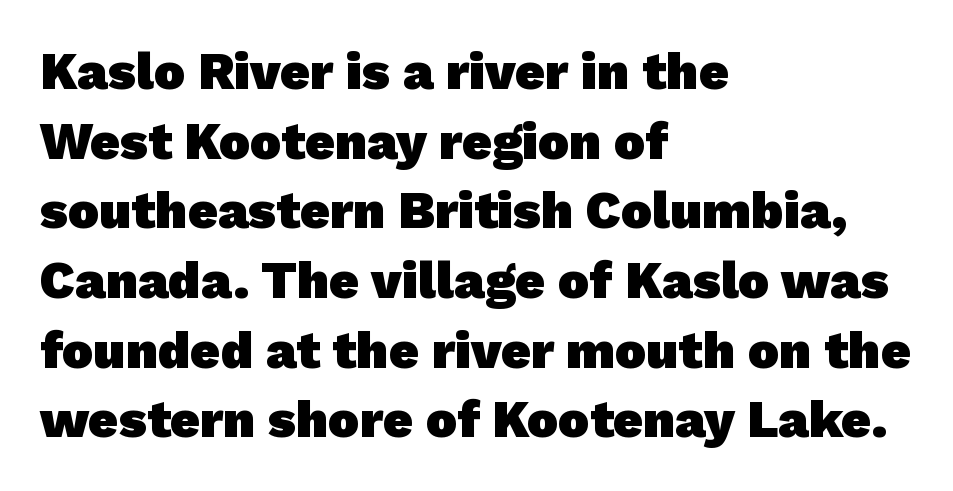
Q: Is the text bold? A: Yes.
Q: Is the typeface a serif or a sans-serif typeface? A: Sans-serif.
Q: Is the text underlined? A: No.
Q: How is the paragraph aligned? A: Left-aligned.
Q: Is the spacing between letters normal or unusually wide? A: Normal.
Q: Is the spacing between lines tight, normal or loose? A: Normal.
Q: Width (condensed, normal, or wide)? A: Normal.
Q: Stroke contrast? A: Low.
Q: x-height? A: Medium.
Q: Monospaced? A: No.
